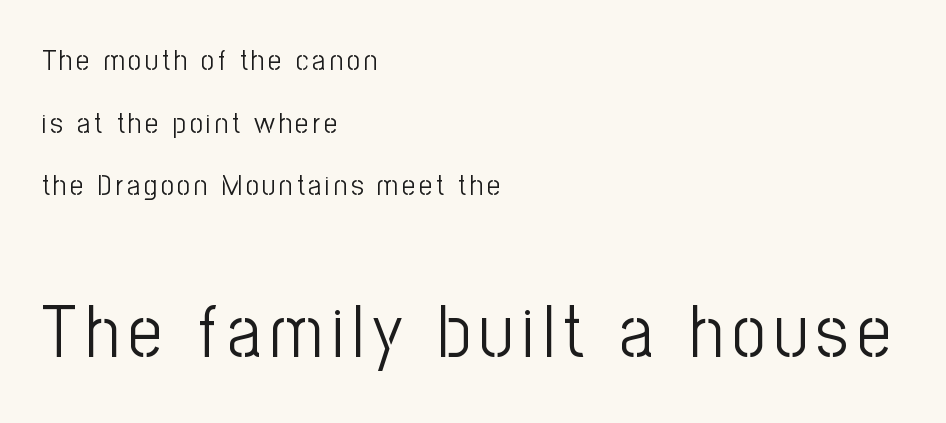
Font category for this specimen: sans-serif. The baseline area is clear. The type sits square on the baseline with zero lean. Summary of weight: not heavy and not bold. This sample is left-justified, so line endings fall wherever the words run out.
